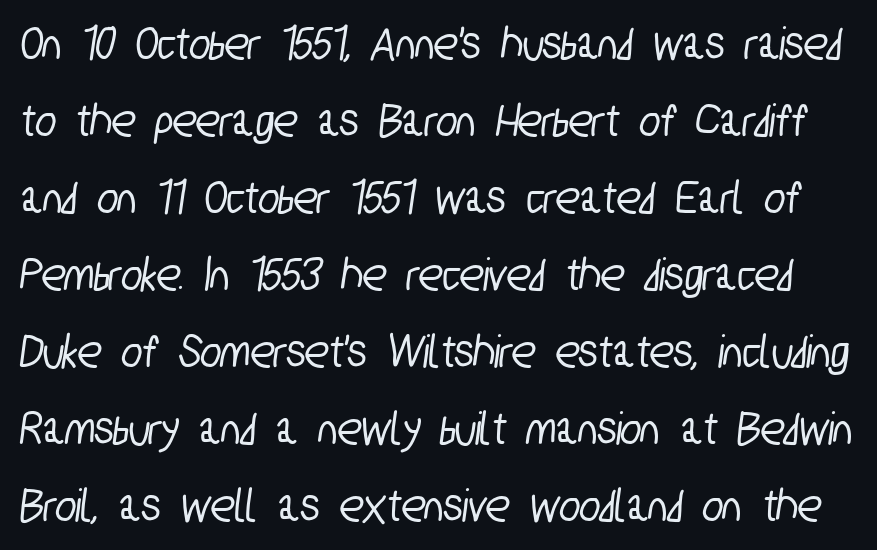
Q: Is the typeface a serif or a sans-serif typeface? A: Sans-serif.
Q: Is the text underlined? A: No.
Q: Is the spacing between letters normal or unusually wide? A: Normal.
Q: Is the spacing between lines tight, normal or loose? A: Normal.
Q: Width (condensed, normal, or wide)? A: Condensed.
Q: Stroke contrast? A: Low.
Q: x-height? A: Medium.
Q: Monospaced? A: No.
